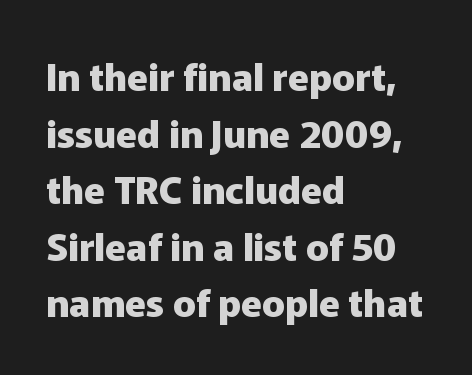
A typesetter would label this face a sans. Line starts are locked; line ends wander. Type without underlining. You could not count columns in this text — the font is proportionally spaced. Leading: standard. The typesetting leans heavy: a genuine bold.
